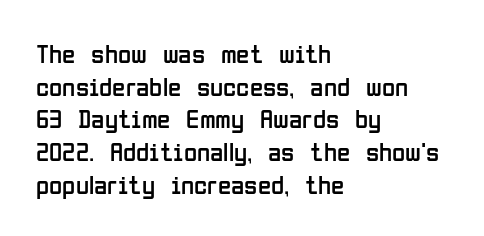
What stands out about the letter spacing? Nothing — it is the standard amount. This is not heavy type; no bold has been used. Just letters on the line, the space beneath them empty. Notice how the stems are strictly vertical — no italics here. This rendering uses left alignment, leaving the right contour irregular.
